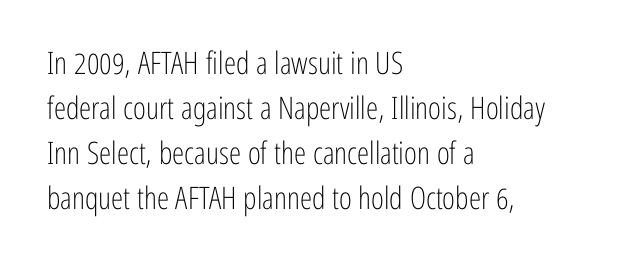
The compositor pushed each line to the left boundary. Horizontal bands of white between lines are of average thickness. The characters are drawn with everyday or finer stroke widths. Quick note: underline off. There is no visible air inserted between adjacent glyphs.
